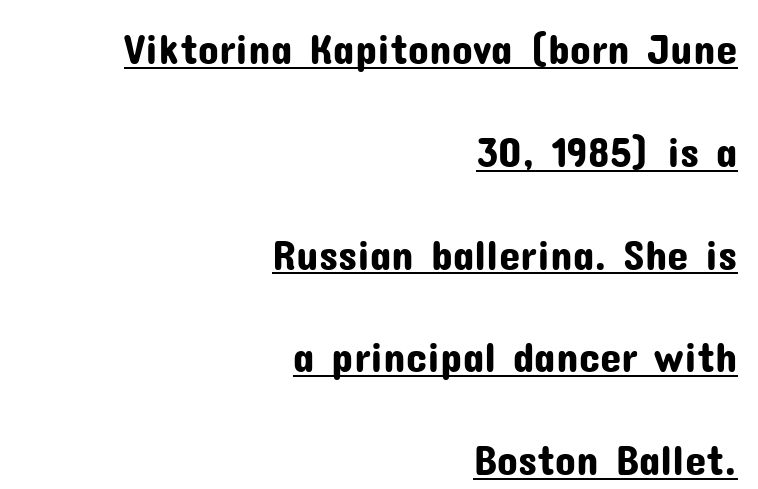
The image shows 43 px sans-serif type, upright; set right-aligned, loose line spacing (2.39x), normal letter spacing, underlined; low stroke contrast and a medium x-height.
